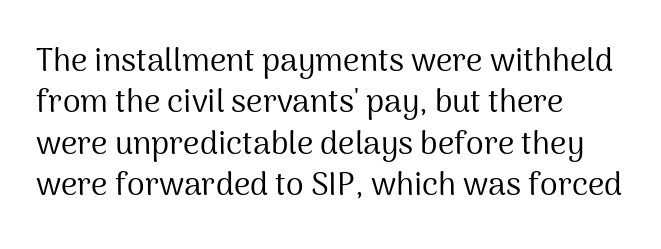
Check the space under the baseline: it is left empty. A normal amount of white space separates one row of letters from the next. Here the designer chose a conventional face with non-uniform glyph widths. Between one letter and the next there's only the usual sliver of space. Notice how the passage keeps a crisp vertical edge on the left only.
